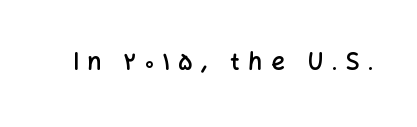
The image shows 24 px text type, upright; set unusually wide letter spacing (+0.36 em), not underlined.
